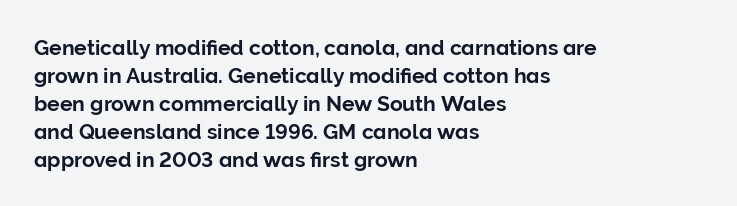
Q: Is the text italic (slanted)? A: No, it is upright.
Q: Is the text underlined? A: No.
Q: How is the paragraph aligned? A: Left-aligned.
Q: Is the spacing between letters normal or unusually wide? A: Normal.
Q: Is the spacing between lines tight, normal or loose? A: Normal.
